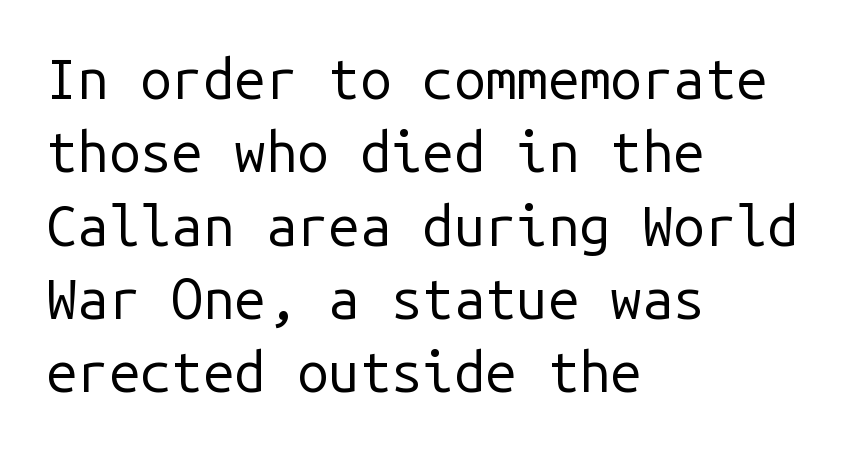
The image shows 56 px regular-weight sans-serif type, upright, monospaced; set left-aligned, normal line spacing (1.31x), normal letter spacing, not underlined; low stroke contrast and a medium x-height.
